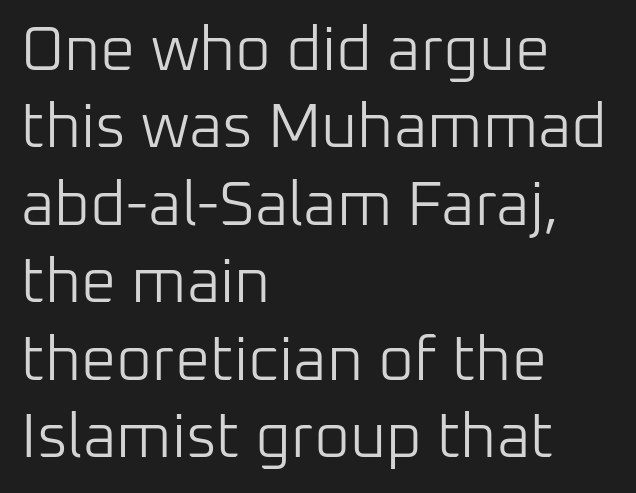
The zone under the glyphs is completely vacant. If you drew a ruler down the left edge, every line would touch it. Are there feet on the stems? There aren't — it's a sans. Compared with typical body copy, the letter spacing here is the same. These lines sit exactly where default settings would place them. The letters stand straight up with perfectly vertical stems.
